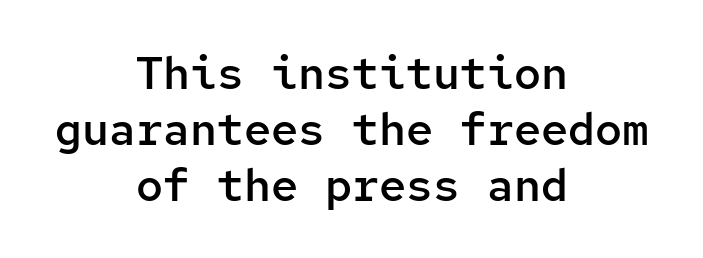
Q: Is the text bold? A: Semi-bold.
Q: Is the text italic (slanted)? A: No, it is upright.
Q: Is the typeface a serif or a sans-serif typeface? A: Sans-serif.
Q: Is the text underlined? A: No.
Q: How is the paragraph aligned? A: Centered.
Q: Is the spacing between letters normal or unusually wide? A: Normal.
Q: Width (condensed, normal, or wide)? A: Normal.
Q: Stroke contrast? A: Low.
Q: x-height? A: Medium.
Q: Monospaced? A: Yes.
